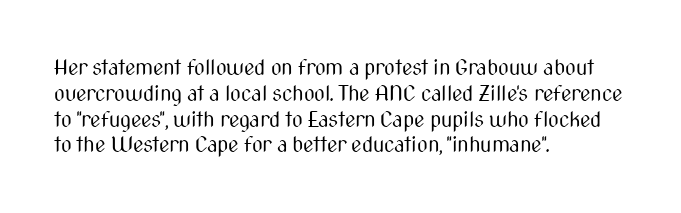
{"italic": "no", "bold": "no", "underline": "no", "align": "left", "line_spacing_ratio": 1.23, "letter_spacing": "normal", "letter_spacing_em": 0.0, "glyph_px": 21}
